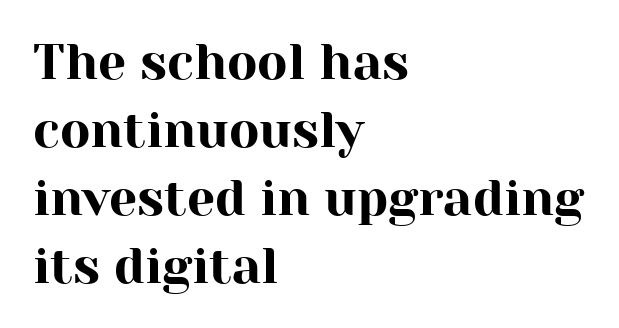
The image shows 50 px serif type, upright; set left-aligned, normal line spacing (1.36x), normal letter spacing, not underlined; high stroke contrast and a medium x-height.
